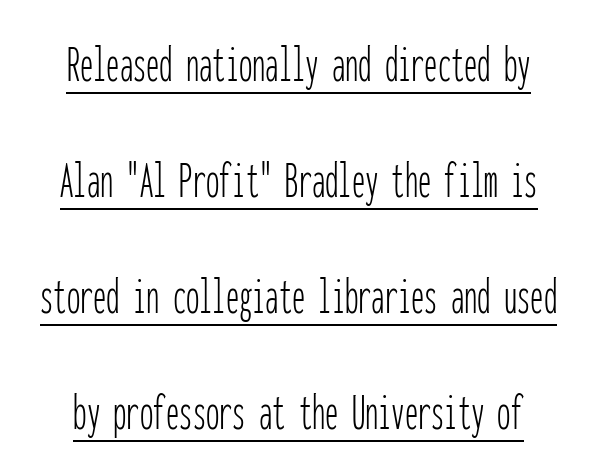
The image shows 53 px thin, condensed sans-serif type, upright, monospaced; set loose line spacing (2.19x), normal letter spacing, underlined; low stroke contrast and a medium x-height.
